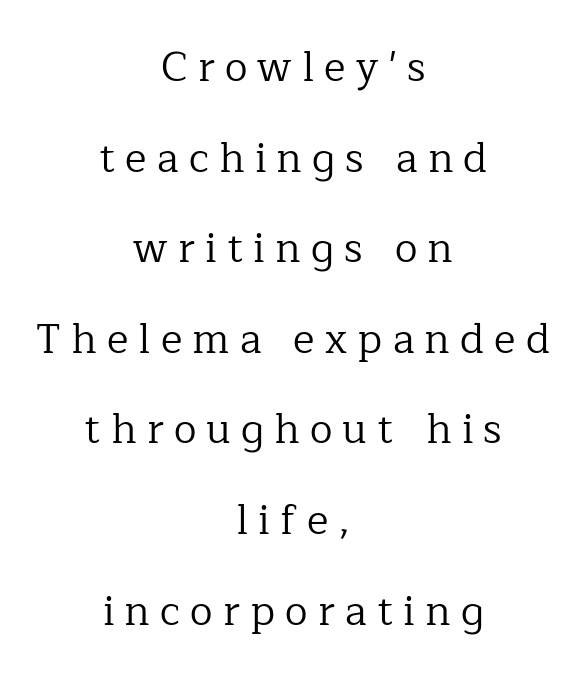
{"serif": "yes", "italic": "no", "bold": "no", "weight": "regular", "width": "normal", "stroke_contrast": "low", "x_height": "medium", "monospaced": "no", "underline": "no", "align": "center", "line_spacing": "loose", "line_spacing_ratio": 2.21, "letter_spacing": "wide", "letter_spacing_em": 0.25, "glyph_px": 41}
